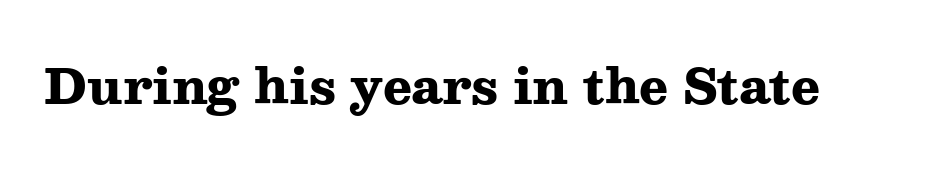
Spacing between characters is what you'd get straight out of the box. A dark, heavy texture on the line: the type is bold. Beneath every word, the page is bare. The rendering uses natural spacing where letterforms have individual widths. Designer's note — italics off, roman on. Is this a sans? No — the strokes have serifs.
